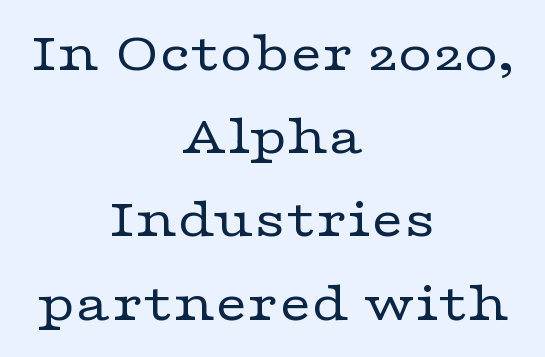
{"serif": "yes", "italic": "no", "bold": "no", "weight": "regular", "width": "wide", "stroke_contrast": "low", "x_height": "medium", "monospaced": "no", "underline": "no", "align": "center", "line_spacing": "normal", "line_spacing_ratio": 1.46, "letter_spacing": "normal", "letter_spacing_em": 0.0, "glyph_px": 57}
